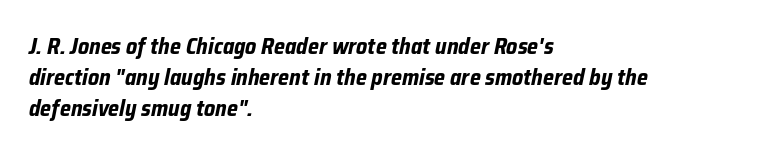
Q: Is the text bold? A: Yes.
Q: Is the text italic (slanted)? A: Yes, it leans right by about 12 degrees.
Q: Is the text underlined? A: No.
Q: How is the paragraph aligned? A: Left-aligned.
Q: Is the spacing between letters normal or unusually wide? A: Normal.
Q: Is the spacing between lines tight, normal or loose? A: Normal.
